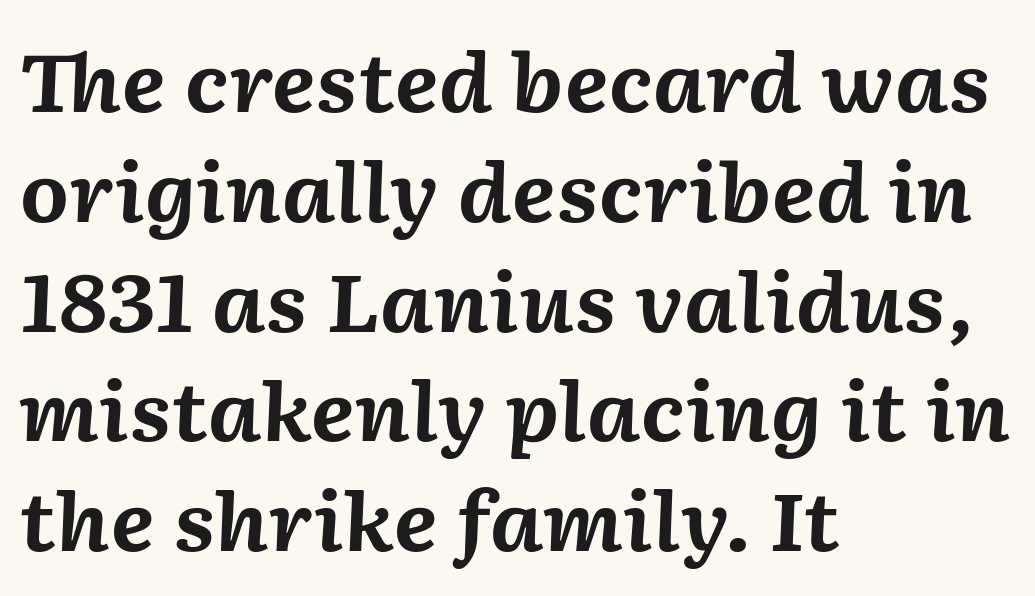
Q: Is the text bold? A: Yes.
Q: Is the text italic (slanted)? A: Yes, it leans right by about 2 degrees.
Q: Is the text underlined? A: No.
Q: How is the paragraph aligned? A: Left-aligned.
Q: Is the spacing between letters normal or unusually wide? A: Normal.
Q: Is the spacing between lines tight, normal or loose? A: Normal.
Q: Width (condensed, normal, or wide)? A: Normal.
Q: Stroke contrast? A: Medium.
Q: x-height? A: Medium.
Q: Monospaced? A: No.
